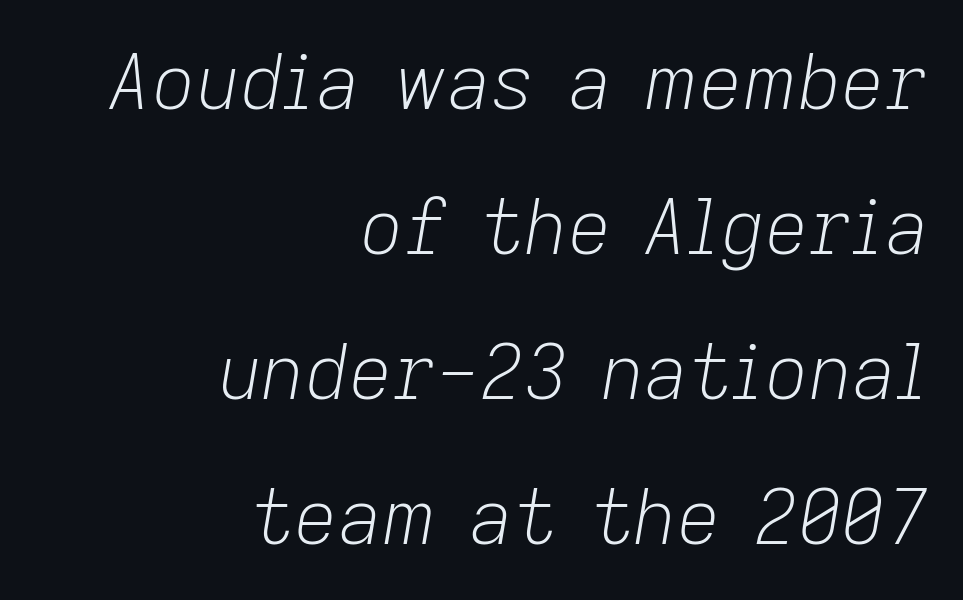
Q: Is the text bold? A: No.
Q: Is the text italic (slanted)? A: Yes, it leans right by about 9 degrees.
Q: Is the text underlined? A: No.
Q: How is the paragraph aligned? A: Right-aligned.
Q: Is the spacing between letters normal or unusually wide? A: Normal.
Q: Is the spacing between lines tight, normal or loose? A: Loose.
Q: Width (condensed, normal, or wide)? A: Normal.
Q: Stroke contrast? A: Low.
Q: x-height? A: Medium.
Q: Monospaced? A: No.
